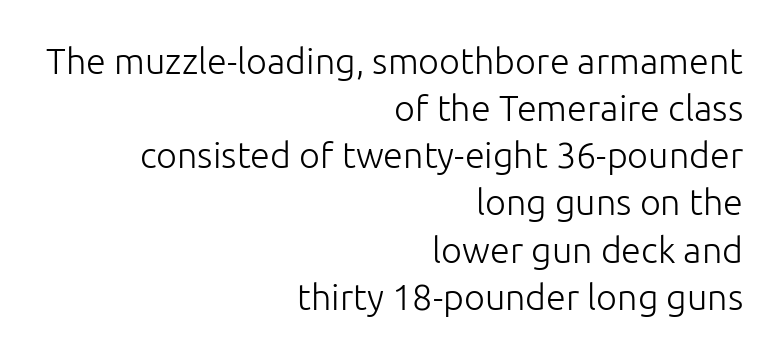
Q: Is the text bold? A: No.
Q: Is the text italic (slanted)? A: No, it is upright.
Q: Is the typeface a serif or a sans-serif typeface? A: Sans-serif.
Q: Is the text underlined? A: No.
Q: How is the paragraph aligned? A: Right-aligned.
Q: Is the spacing between letters normal or unusually wide? A: Normal.
Q: Is the spacing between lines tight, normal or loose? A: Normal.
Q: Width (condensed, normal, or wide)? A: Normal.
Q: Stroke contrast? A: Low.
Q: x-height? A: Medium.
Q: Monospaced? A: No.
